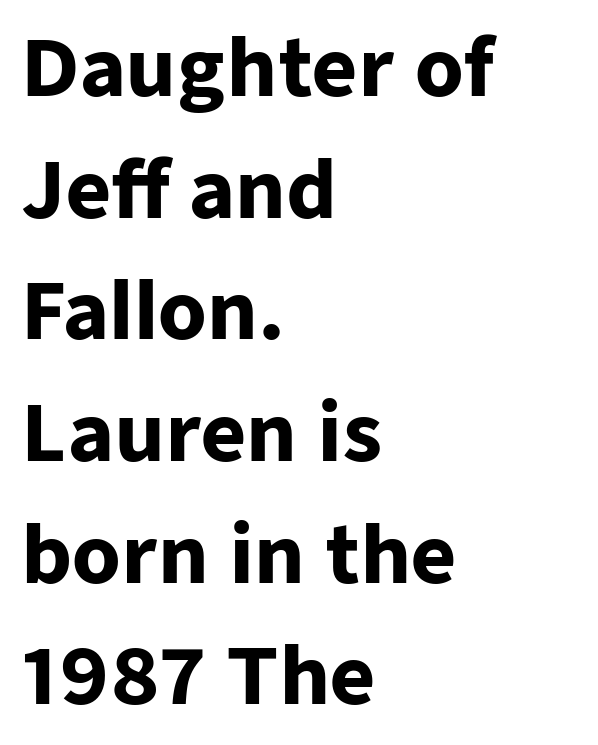
{"serif": "no", "italic": "no", "bold": "yes", "weight": "heavy", "width": "normal", "stroke_contrast": "low", "x_height": "medium", "monospaced": "no", "underline": "no", "align": "left", "line_spacing": "normal", "line_spacing_ratio": 1.56, "letter_spacing": "normal", "letter_spacing_em": 0.0, "glyph_px": 78}
